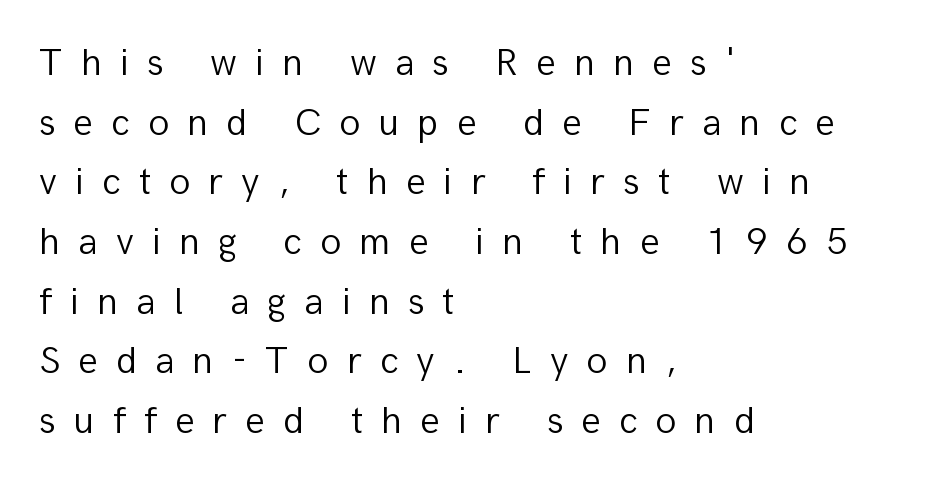
Q: Is the text bold? A: No.
Q: Is the text italic (slanted)? A: No, it is upright.
Q: Is the typeface a serif or a sans-serif typeface? A: Sans-serif.
Q: Is the text underlined? A: No.
Q: How is the paragraph aligned? A: Left-aligned.
Q: Is the spacing between letters normal or unusually wide? A: Unusually wide.
Q: Is the spacing between lines tight, normal or loose? A: Normal.
Q: Width (condensed, normal, or wide)? A: Normal.
Q: Stroke contrast? A: Low.
Q: x-height? A: Medium.
Q: Monospaced? A: No.
